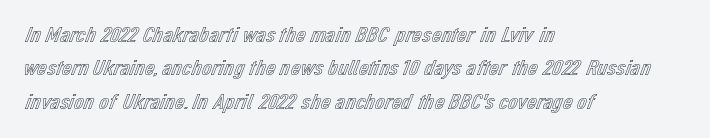
Q: Is the text italic (slanted)? A: Yes.
Q: Is the text underlined? A: No.
Q: How is the paragraph aligned? A: Left-aligned.
Q: Is the spacing between letters normal or unusually wide? A: Normal.
Q: Is the spacing between lines tight, normal or loose? A: Normal.
